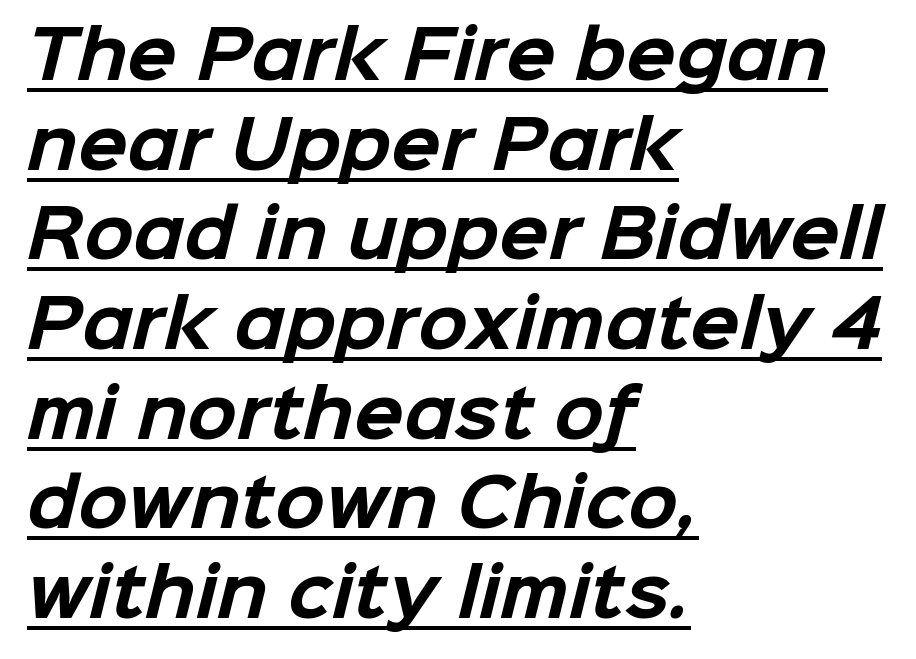
The image shows 65 px bold sans-serif type; set left-aligned, normal line spacing (1.38x), normal letter spacing, underlined; low stroke contrast and a medium x-height.
